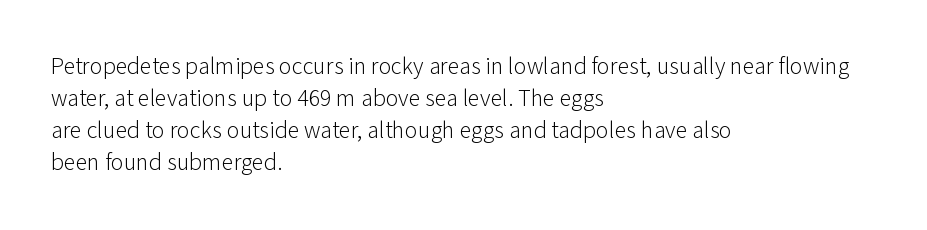
{"italic": "no", "bold": "no", "underline": "no", "align": "left", "line_spacing": "normal", "line_spacing_ratio": 1.33, "letter_spacing": "normal", "letter_spacing_em": 0.0, "glyph_px": 24}
